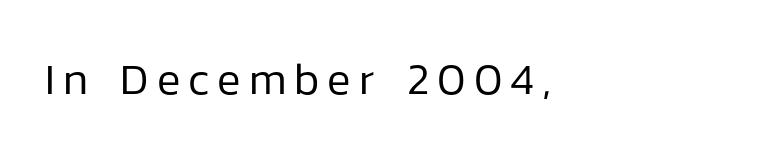
The image shows 44 px regular-weight sans-serif type, upright; set left-aligned, not underlined; low stroke contrast and a medium x-height.
